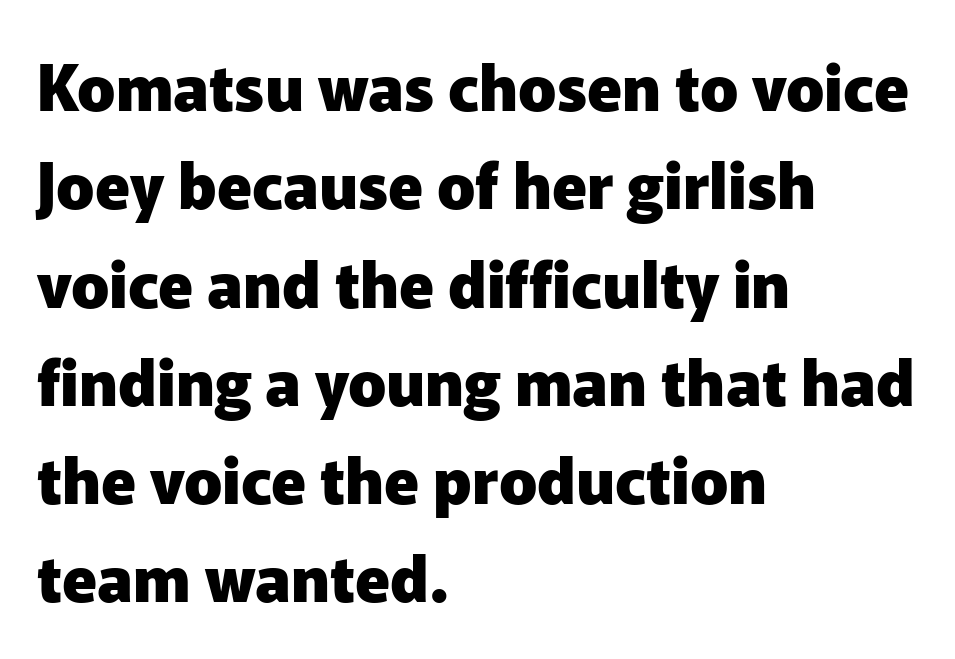
Q: Is the text bold? A: Yes.
Q: Is the text italic (slanted)? A: No, it is upright.
Q: Is the typeface a serif or a sans-serif typeface? A: Sans-serif.
Q: Is the text underlined? A: No.
Q: How is the paragraph aligned? A: Left-aligned.
Q: Is the spacing between letters normal or unusually wide? A: Normal.
Q: Is the spacing between lines tight, normal or loose? A: Normal.
Q: Width (condensed, normal, or wide)? A: Normal.
Q: Stroke contrast? A: Low.
Q: x-height? A: Medium.
Q: Monospaced? A: No.
